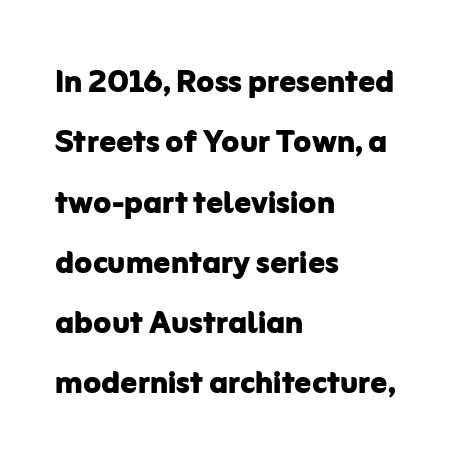
This sample uses plain, unmodified letter spacing. Heft: maximum for text — a bold. One-word summary of the alignment: left. You can tell from the bare stems that sans-serif type was used. This is the regular roman posture of the typeface.
